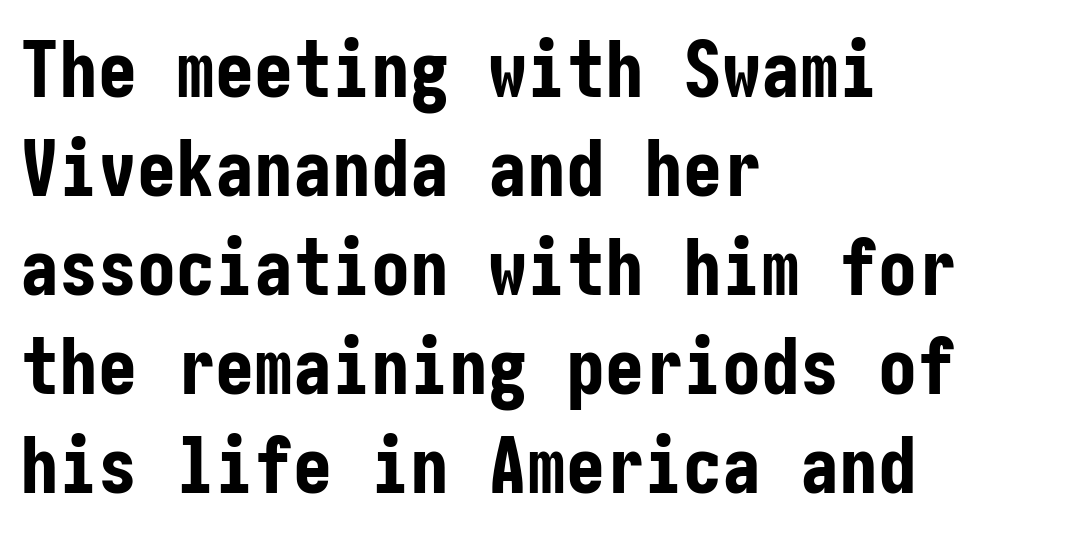
Q: Is the text bold? A: Yes.
Q: Is the text italic (slanted)? A: No, it is upright.
Q: Is the typeface a serif or a sans-serif typeface? A: Sans-serif.
Q: Is the text underlined? A: No.
Q: How is the paragraph aligned? A: Left-aligned.
Q: Is the spacing between letters normal or unusually wide? A: Normal.
Q: Is the spacing between lines tight, normal or loose? A: Normal.
Q: Width (condensed, normal, or wide)? A: Condensed.
Q: Stroke contrast? A: Low.
Q: x-height? A: Medium.
